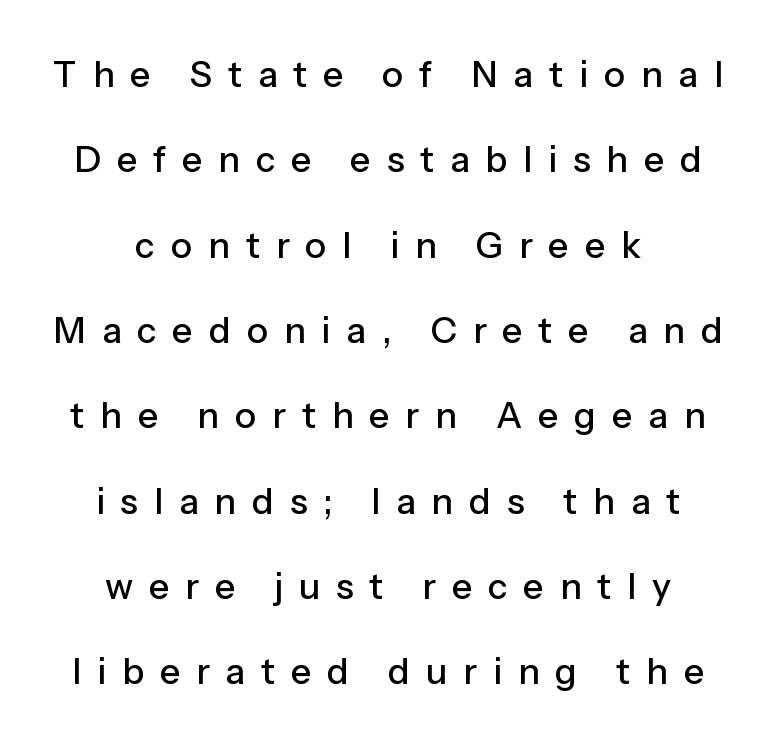
The image shows 36 px sans-serif type, upright; set centered, loose line spacing (2.37x), unusually wide letter spacing (+0.44 em), not underlined; low stroke contrast and a medium x-height.
